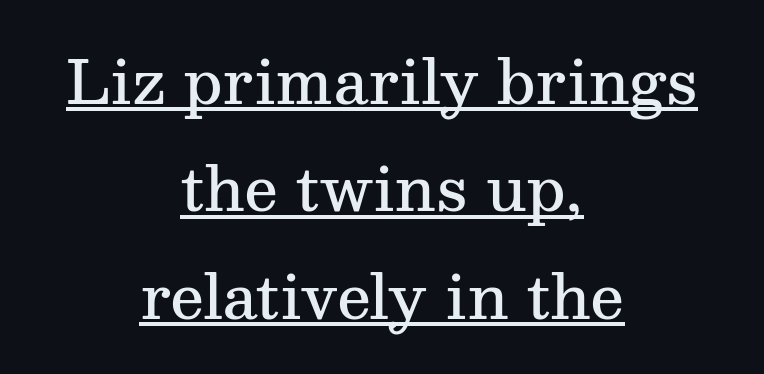
{"serif": "yes", "italic": "no", "bold": "semi", "weight": "semibold", "width": "normal", "stroke_contrast": "medium", "x_height": "medium", "monospaced": "no", "underline": "yes", "align": "center", "line_spacing_ratio": 1.79, "letter_spacing": "normal", "letter_spacing_em": 0.0, "glyph_px": 60}
